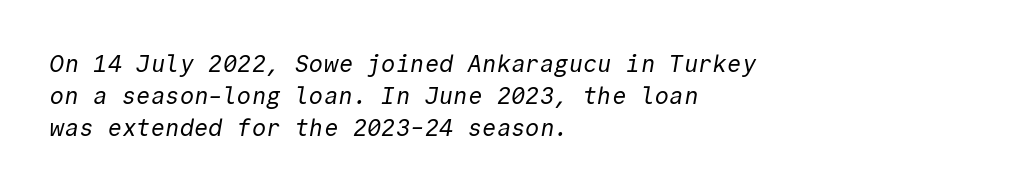
The image shows 24 px text type; set left-aligned, normal line spacing (1.34x), normal letter spacing, not underlined.
